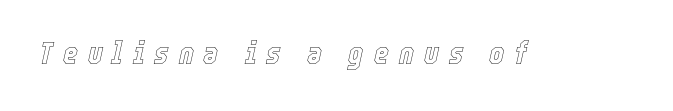
Q: Is the text italic (slanted)? A: Yes, it leans right by about 12 degrees.
Q: Is the text underlined? A: No.
Q: Is the spacing between letters normal or unusually wide? A: Unusually wide.
Q: Width (condensed, normal, or wide)? A: Condensed.
Q: x-height? A: Medium.
Q: Monospaced? A: No.
